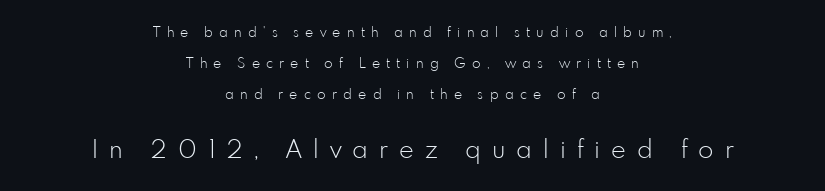
Q: Is the text bold? A: No.
Q: Is the text italic (slanted)? A: No, it is upright.
Q: Is the text underlined? A: No.
Q: How is the paragraph aligned? A: Centered.
Q: Is the spacing between letters normal or unusually wide? A: Unusually wide.
Q: Is the spacing between lines tight, normal or loose? A: Loose.
Q: Which block of text is set in a larger size, the first (top) or the second (bottom)? A: The second (bottom) one.
